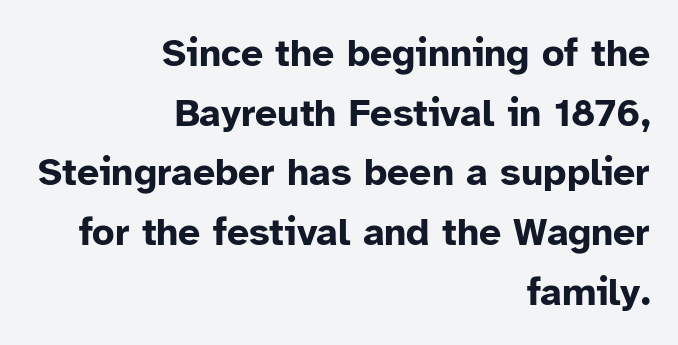
Q: Is the text bold? A: Yes.
Q: Is the text italic (slanted)? A: No, it is upright.
Q: Is the typeface a serif or a sans-serif typeface? A: Sans-serif.
Q: Is the text underlined? A: No.
Q: How is the paragraph aligned? A: Right-aligned.
Q: Is the spacing between letters normal or unusually wide? A: Normal.
Q: Is the spacing between lines tight, normal or loose? A: Normal.
Q: Width (condensed, normal, or wide)? A: Normal.
Q: Stroke contrast? A: Low.
Q: x-height? A: Medium.
Q: Monospaced? A: No.
